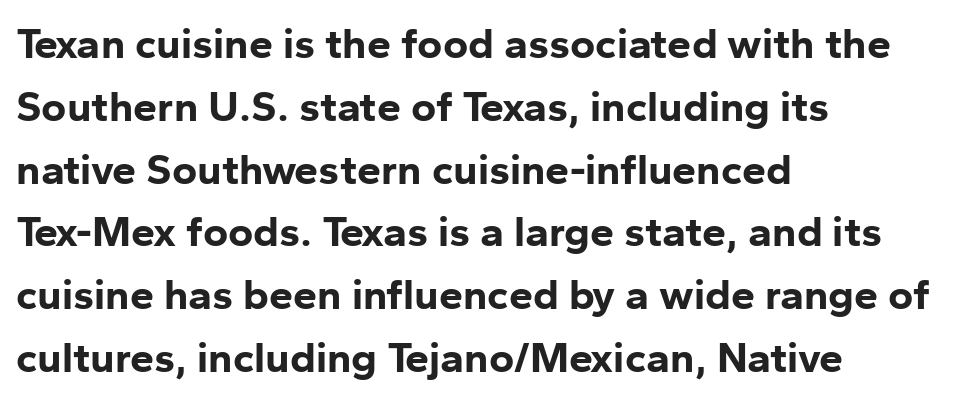
Q: Is the text bold? A: Yes.
Q: Is the text italic (slanted)? A: No, it is upright.
Q: Is the typeface a serif or a sans-serif typeface? A: Sans-serif.
Q: Is the text underlined? A: No.
Q: How is the paragraph aligned? A: Left-aligned.
Q: Is the spacing between letters normal or unusually wide? A: Normal.
Q: Is the spacing between lines tight, normal or loose? A: Normal.
Q: Width (condensed, normal, or wide)? A: Normal.
Q: Stroke contrast? A: Low.
Q: x-height? A: Medium.
Q: Monospaced? A: No.
